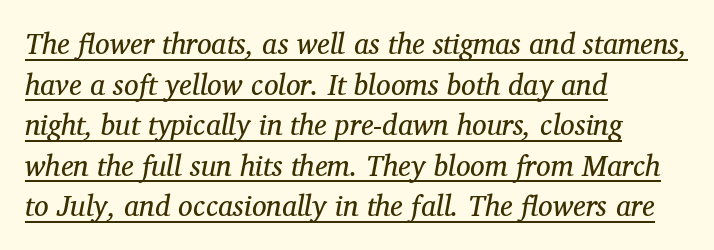
Reading down the block, your eye returns to a fixed left position each line. These lines are composed in type with serifs. The face used here is rendered with its standard letterfit. Does the lettering tilt? It does — this is italic.
